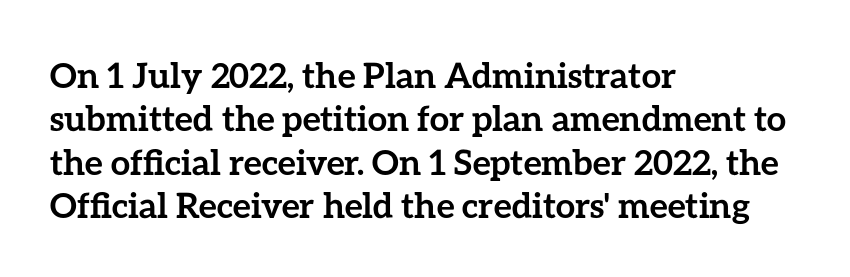
The lines in this sample share a left origin and differ only in where they stop. Inter-character spacing is left at the font's built-in metrics. The specimen reads as upright at a glance. This is heavy type, rendered in bold. Plain, unruled lines of type. These lines are rendered in a variable-pitch font.
